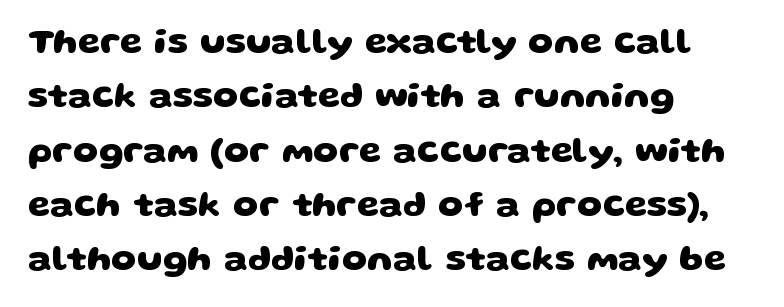
{"serif": "no", "bold": "yes", "weight": "heavy", "width": "wide", "stroke_contrast": "low", "x_height": "large", "monospaced": "no", "underline": "no", "align": "left", "line_spacing": "normal", "line_spacing_ratio": 1.51, "letter_spacing": "normal", "letter_spacing_em": 0.0, "glyph_px": 36}
